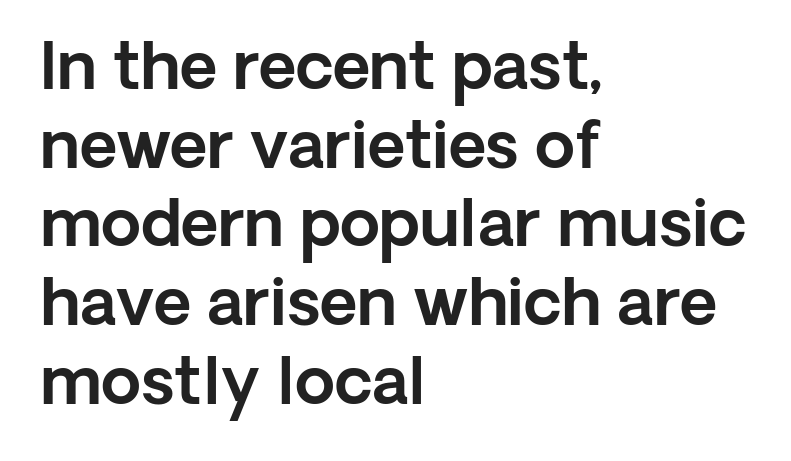
The image shows 65 px sans-serif type, upright; set left-aligned, line spacing 1.21x, normal letter spacing, not underlined; a medium x-height.
